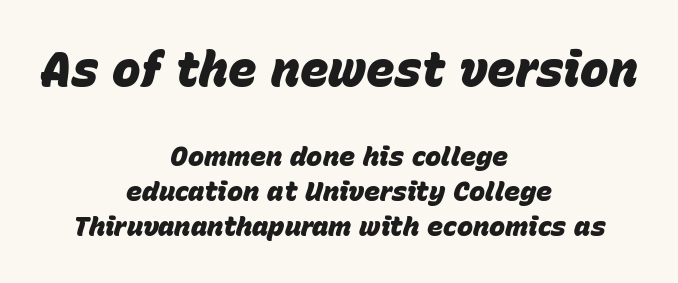
Q: Is the text bold? A: Yes.
Q: Is the text italic (slanted)? A: Yes, it leans right by about 15 degrees.
Q: Is the text underlined? A: No.
Q: How is the paragraph aligned? A: Centered.
Q: Is the spacing between letters normal or unusually wide? A: Normal.
Q: Is the spacing between lines tight, normal or loose? A: Normal.
Q: Which block of text is set in a larger size, the first (top) or the second (bottom)? A: The first (top) one.
Q: Width (condensed, normal, or wide)? A: Normal.
Q: Stroke contrast? A: Low.
Q: x-height? A: Large.
Q: Monospaced? A: No.
